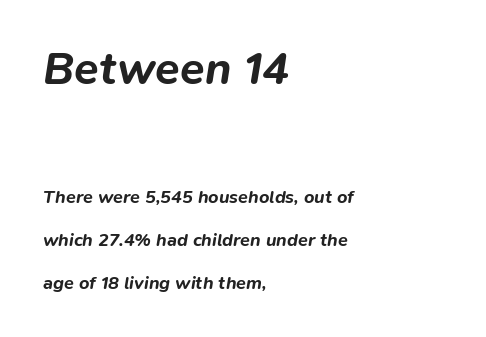
The image shows 45 px bold type, italic (leaning right); set left-aligned, loose line spacing (2.38x), normal letter spacing, not underlined; the first (top) block is 2.5x larger; low stroke contrast and a medium x-height.
